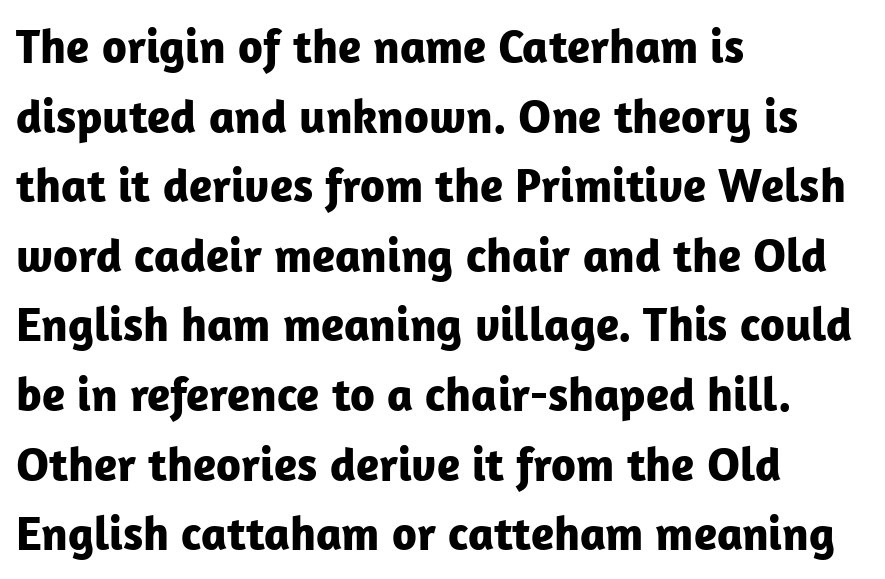
{"serif": "no", "italic": "no", "bold": "yes", "weight": "bold", "width": "normal", "stroke_contrast": "low", "x_height": "medium", "monospaced": "no", "underline": "no", "align": "left", "line_spacing": "normal", "line_spacing_ratio": 1.45, "letter_spacing": "normal", "letter_spacing_em": 0.0, "glyph_px": 48}
